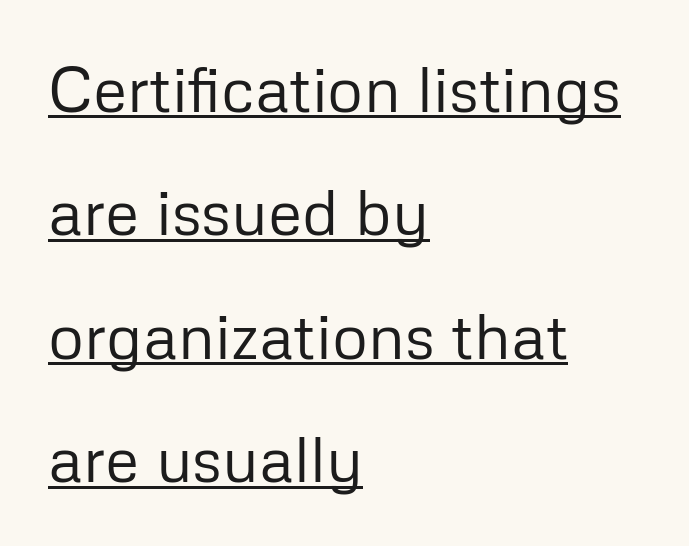
Q: Is the text bold? A: No.
Q: Is the text italic (slanted)? A: No, it is upright.
Q: Is the typeface a serif or a sans-serif typeface? A: Sans-serif.
Q: Is the text underlined? A: Yes.
Q: How is the paragraph aligned? A: Left-aligned.
Q: Is the spacing between letters normal or unusually wide? A: Normal.
Q: Is the spacing between lines tight, normal or loose? A: Loose.
Q: Width (condensed, normal, or wide)? A: Normal.
Q: Stroke contrast? A: Low.
Q: x-height? A: Medium.
Q: Monospaced? A: No.
